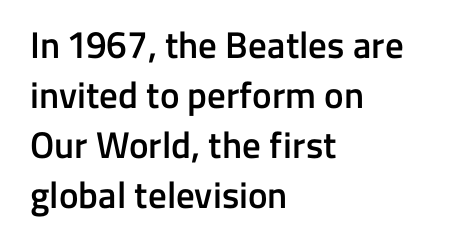
The image shows 37 px semibold sans-serif type, upright; set left-aligned, normal line spacing (1.35x), normal letter spacing, not underlined; low stroke contrast and a medium x-height.
